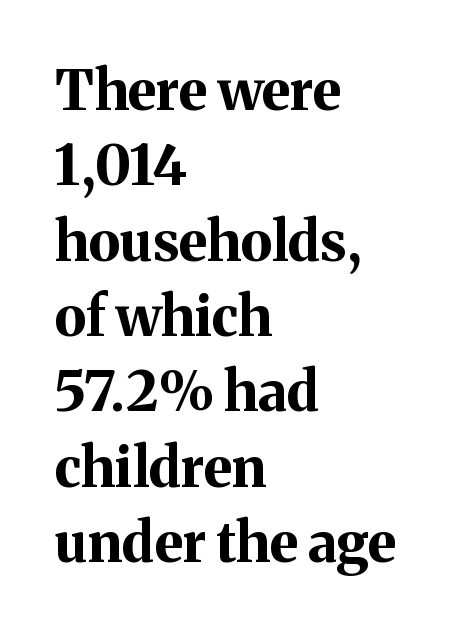
The image shows 55 px bold serif type, upright; set left-aligned, normal line spacing (1.37x), normal letter spacing, not underlined; medium stroke contrast and a medium x-height.
